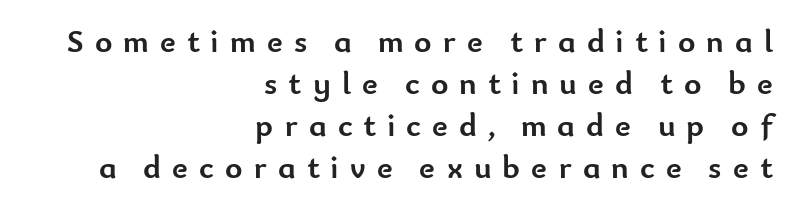
Q: Is the text bold? A: Yes.
Q: Is the text italic (slanted)? A: No, it is upright.
Q: Is the typeface a serif or a sans-serif typeface? A: Sans-serif.
Q: Is the text underlined? A: No.
Q: How is the paragraph aligned? A: Right-aligned.
Q: Is the spacing between letters normal or unusually wide? A: Unusually wide.
Q: Is the spacing between lines tight, normal or loose? A: Normal.
Q: Width (condensed, normal, or wide)? A: Normal.
Q: Stroke contrast? A: Low.
Q: x-height? A: Small.
Q: Monospaced? A: No.
